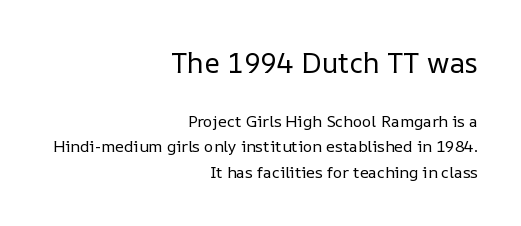
Q: Is the text bold? A: No.
Q: Is the text italic (slanted)? A: No, it is upright.
Q: Is the text underlined? A: No.
Q: How is the paragraph aligned? A: Right-aligned.
Q: Is the spacing between letters normal or unusually wide? A: Normal.
Q: Is the spacing between lines tight, normal or loose? A: Normal.
Q: Which block of text is set in a larger size, the first (top) or the second (bottom)? A: The first (top) one.
Q: Width (condensed, normal, or wide)? A: Normal.
Q: Stroke contrast? A: Low.
Q: x-height? A: Medium.
Q: Monospaced? A: No.
